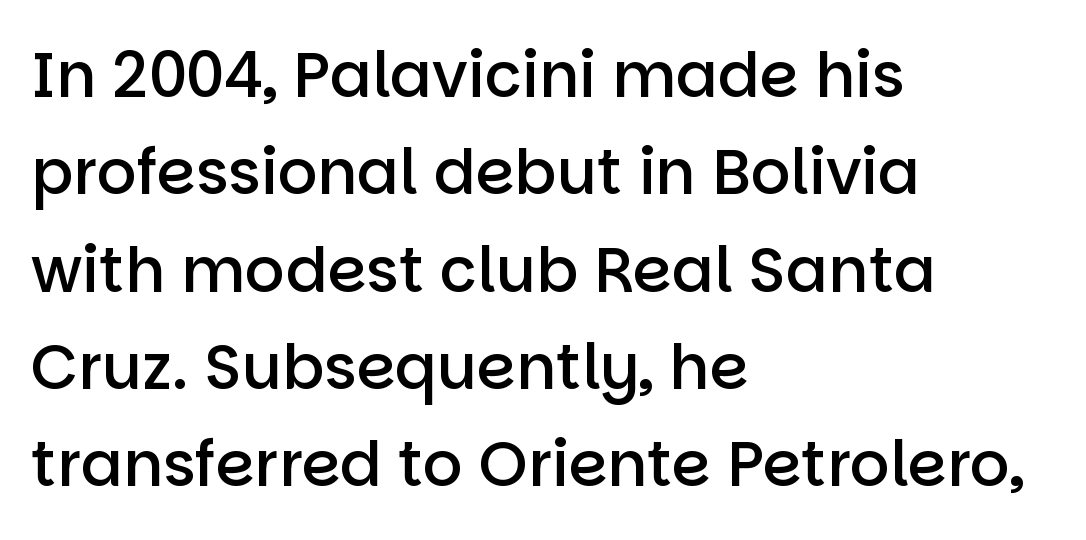
Q: Is the text bold? A: Semi-bold.
Q: Is the text italic (slanted)? A: No, it is upright.
Q: Is the typeface a serif or a sans-serif typeface? A: Sans-serif.
Q: Is the text underlined? A: No.
Q: How is the paragraph aligned? A: Left-aligned.
Q: Is the spacing between letters normal or unusually wide? A: Normal.
Q: Is the spacing between lines tight, normal or loose? A: Normal.
Q: Width (condensed, normal, or wide)? A: Normal.
Q: Stroke contrast? A: Low.
Q: x-height? A: Large.
Q: Monospaced? A: No.
